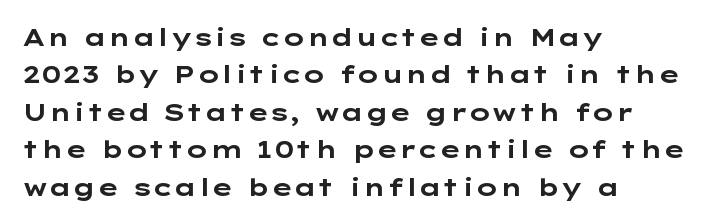
The image shows 24 px bold type, upright; set left-aligned, normal line spacing (1.56x), normal letter spacing, not underlined.
